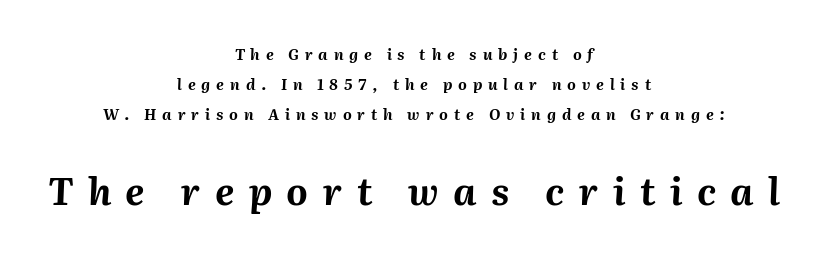
{"italic": "yes", "lean": "right", "slant_degrees": 2, "bold": "yes", "weight": "bold", "width": "normal", "stroke_contrast": "medium", "x_height": "medium", "monospaced": "no", "underline": "no", "align": "center", "line_spacing": "loose", "line_spacing_ratio": 1.99, "letter_spacing": "wide", "letter_spacing_em": 0.39, "larger_block": "second", "size_ratio": 2.47, "glyph_px": 37}
